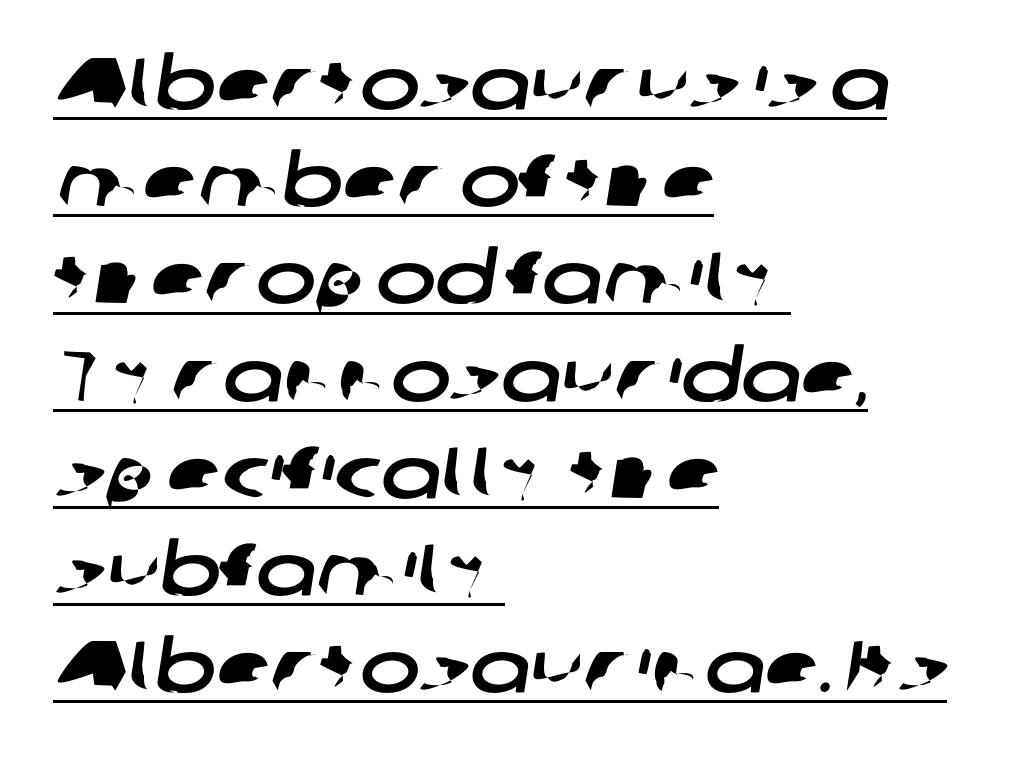
Here the designer chose a conventional face with non-uniform glyph widths. Each line of the rendering has a horizontal stroke beneath the glyphs. Is the block centered? No — it sits flush against the left margin. Leading: standard.
